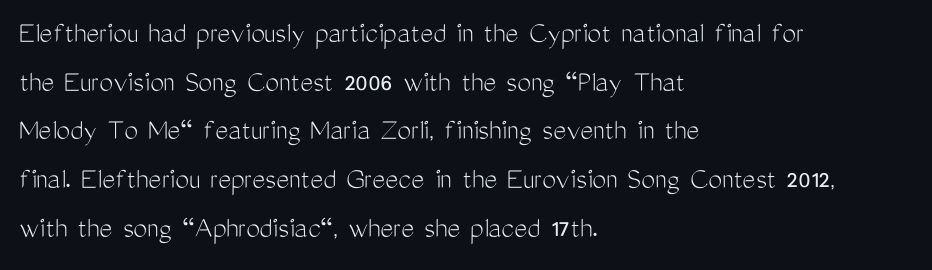
Underlining? Definitely not there. The ragged edge is on the right, which tells us the setting is flush left. Classification — sans serif. The type sits square on the baseline with zero lean. You could call the tracking neutral — neither tight nor loose. How would I describe the line gaps? Plain and ordinary.
